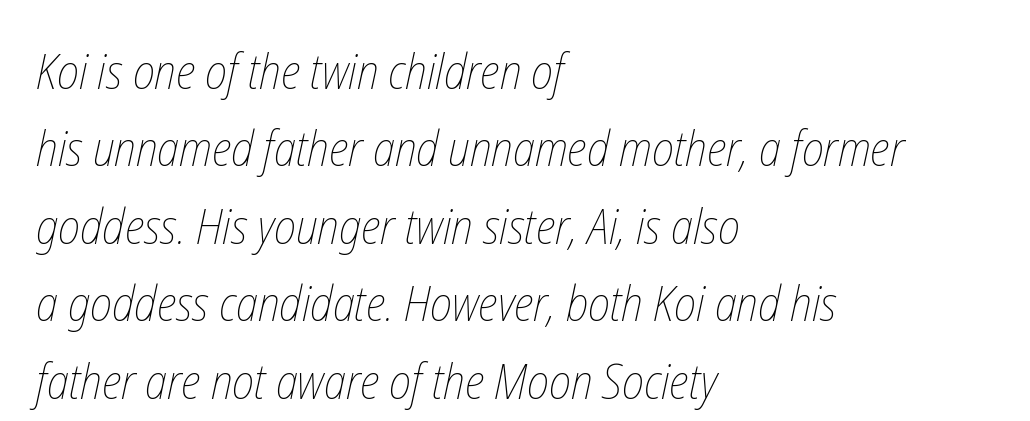
Q: Is the text bold? A: No.
Q: Is the text underlined? A: No.
Q: How is the paragraph aligned? A: Left-aligned.
Q: Is the spacing between letters normal or unusually wide? A: Normal.
Q: Is the spacing between lines tight, normal or loose? A: Normal.
Q: Width (condensed, normal, or wide)? A: Condensed.
Q: Stroke contrast? A: Low.
Q: x-height? A: Medium.
Q: Monospaced? A: No.
